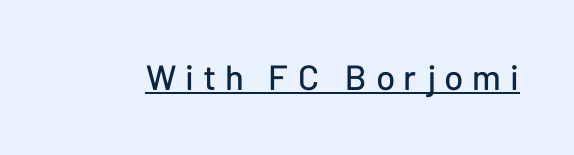
{"serif": "no", "italic": "no", "width": "normal", "stroke_contrast": "low", "x_height": "medium", "monospaced": "no", "underline": "yes", "letter_spacing": "wide", "letter_spacing_em": 0.26, "glyph_px": 35}
